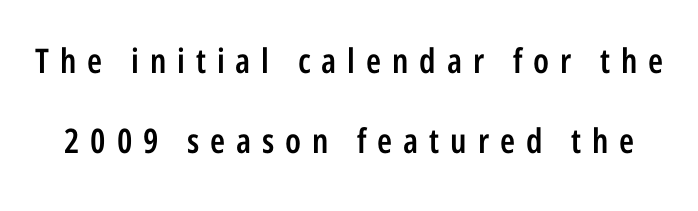
The image shows 34 px semibold, condensed sans-serif type, upright; set loose line spacing (2.36x), unusually wide letter spacing (+0.32 em), not underlined; low stroke contrast and a medium x-height.
